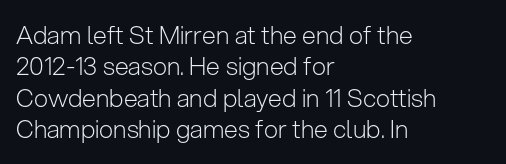
The image shows 25 px text type, upright; set left-aligned, normal line spacing (1.26x), normal letter spacing, not underlined.
